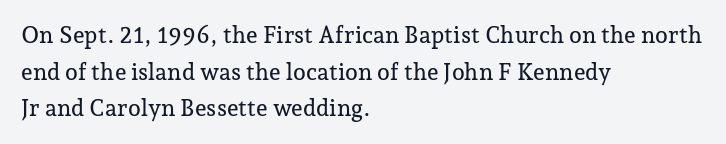
{"italic": "no", "underline": "no", "align": "left", "line_spacing": "normal", "line_spacing_ratio": 1.59, "letter_spacing": "normal", "letter_spacing_em": 0.0, "glyph_px": 23}
